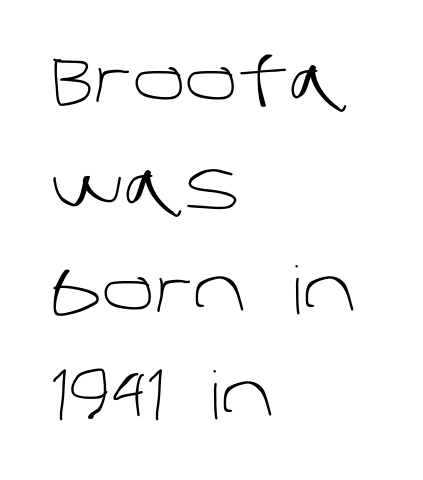
The image shows 66 px light sans-serif type; set left-aligned, normal line spacing (1.59x), normal letter spacing, not underlined; low stroke contrast and a large x-height.
